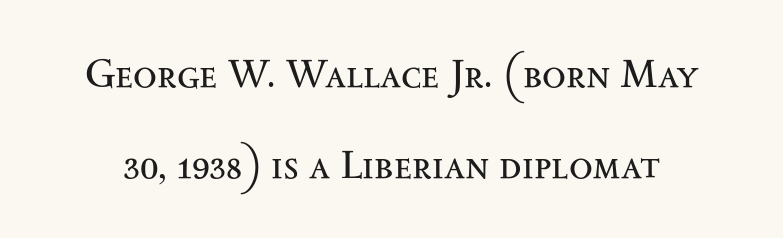
{"serif": "yes", "italic": "no", "bold": "no", "weight": "regular", "width": "wide", "stroke_contrast": "medium", "x_height": "small", "monospaced": "no", "underline": "no", "line_spacing": "loose", "line_spacing_ratio": 2.34, "letter_spacing": "normal", "letter_spacing_em": 0.0, "glyph_px": 39}
